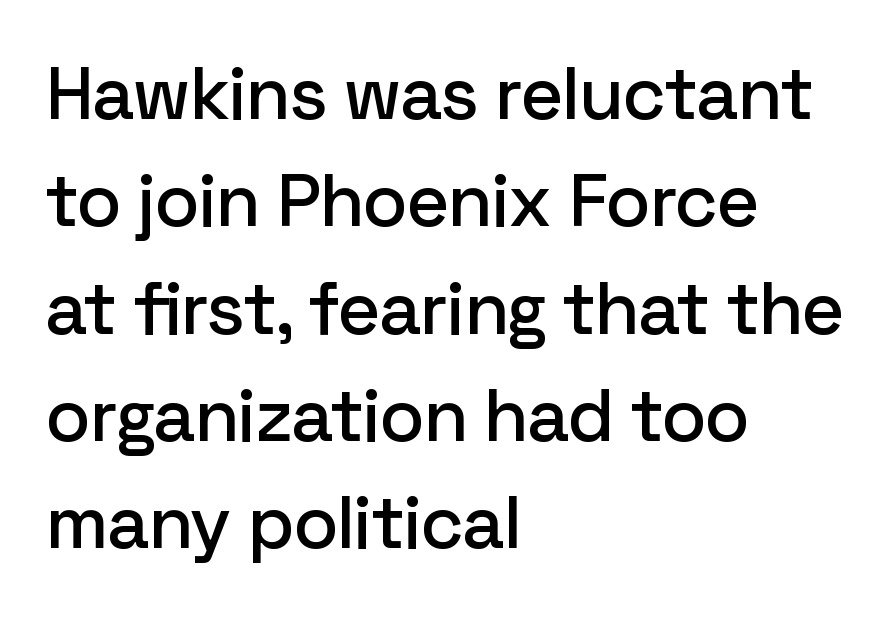
A clean baseline with only descenders dipping below it. Spacing verdict: proportional, widths tailored to each character. I'd call this a sans setting — the letters go barefoot. The axis of the letterforms is exactly vertical.
